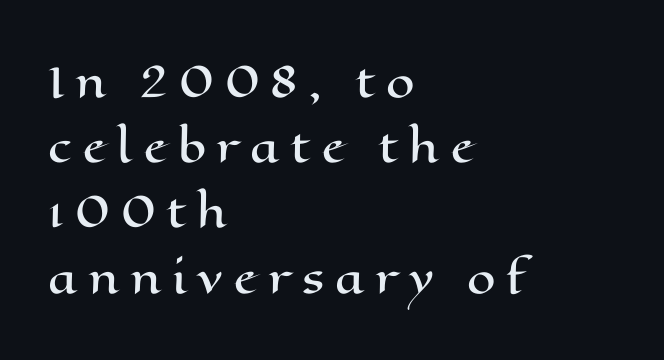
The image shows 41 px wide type, upright; set left-aligned, normal line spacing (1.59x), unusually wide letter spacing (+0.26 em), not underlined; high stroke contrast and a medium x-height.
